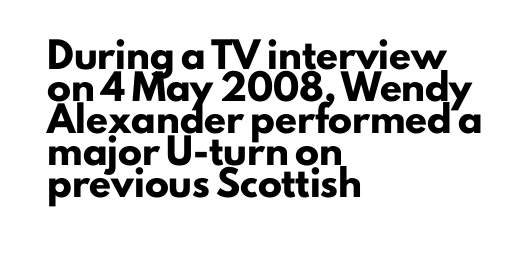
{"italic": "no", "bold": "yes", "underline": "no", "align": "left", "line_spacing": "normal", "line_spacing_ratio": 1.33, "letter_spacing": "normal", "letter_spacing_em": 0.0, "glyph_px": 24}
